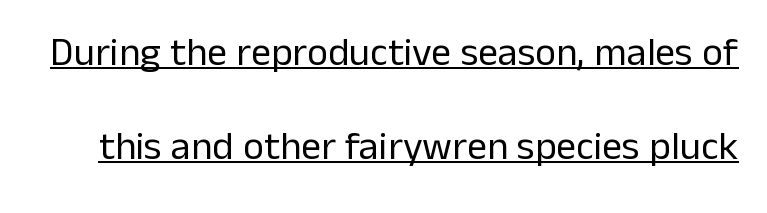
Q: Is the text bold? A: No.
Q: Is the text italic (slanted)? A: No, it is upright.
Q: Is the typeface a serif or a sans-serif typeface? A: Sans-serif.
Q: Is the text underlined? A: Yes.
Q: Is the spacing between letters normal or unusually wide? A: Normal.
Q: Is the spacing between lines tight, normal or loose? A: Loose.
Q: Width (condensed, normal, or wide)? A: Normal.
Q: Stroke contrast? A: Low.
Q: x-height? A: Medium.
Q: Monospaced? A: No.
